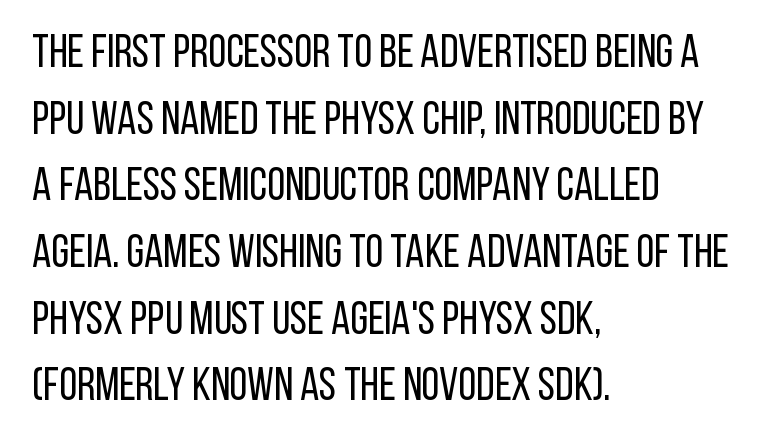
{"serif": "no", "italic": "no", "bold": "no", "weight": "regular", "width": "condensed", "stroke_contrast": "low", "x_height": "large", "monospaced": "no", "underline": "no", "align": "left", "line_spacing": "normal", "line_spacing_ratio": 1.45, "letter_spacing": "normal", "letter_spacing_em": 0.0, "glyph_px": 46}
